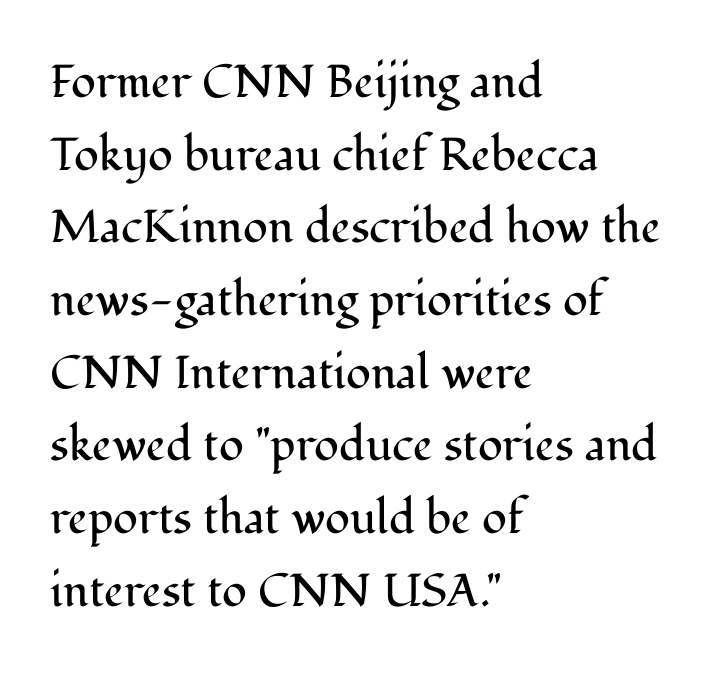
Q: Is the text bold? A: No.
Q: Is the text italic (slanted)? A: No, it is upright.
Q: Is the typeface a serif or a sans-serif typeface? A: Serif.
Q: Is the text underlined? A: No.
Q: How is the paragraph aligned? A: Left-aligned.
Q: Is the spacing between letters normal or unusually wide? A: Normal.
Q: Is the spacing between lines tight, normal or loose? A: Normal.
Q: Width (condensed, normal, or wide)? A: Normal.
Q: Stroke contrast? A: Medium.
Q: x-height? A: Medium.
Q: Monospaced? A: No.
